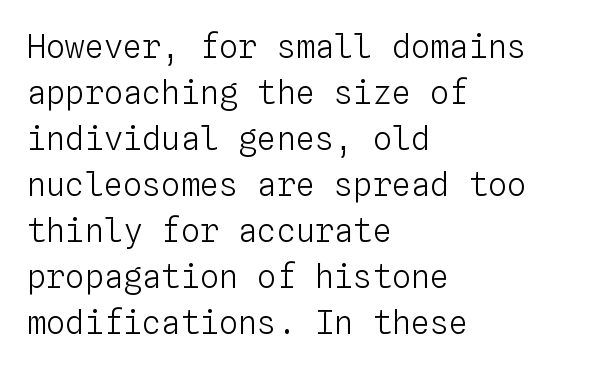
The paragraph shown leans on its left margin. Stems here are at most as thick as an everyday book face. Between one letter and the next there's only the usual sliver of space. Style check: upright. Rule under the text: the space is simply empty.
